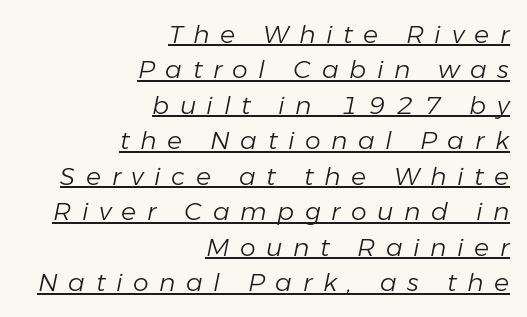
How would I describe the line gaps? Plain and ordinary. The typeface has the unassuming heft of standard copy or less. The typesetter chose a ragged-left arrangement here. Compared with ordinary roman type, these characters are visibly tilted. Display-style spreading of the glyphs; the letterfit is very open. Compared with undecorated copy, this sample adds a rule below the words.
